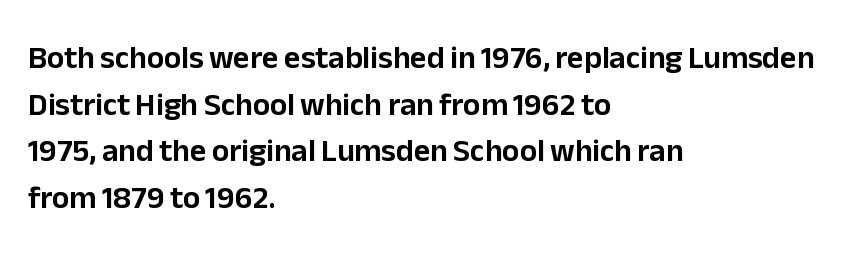
Q: Is the text italic (slanted)? A: No, it is upright.
Q: Is the typeface a serif or a sans-serif typeface? A: Sans-serif.
Q: Is the text underlined? A: No.
Q: How is the paragraph aligned? A: Left-aligned.
Q: Is the spacing between letters normal or unusually wide? A: Normal.
Q: Is the spacing between lines tight, normal or loose? A: Normal.
Q: Width (condensed, normal, or wide)? A: Normal.
Q: Stroke contrast? A: Low.
Q: x-height? A: Medium.
Q: Monospaced? A: No.
